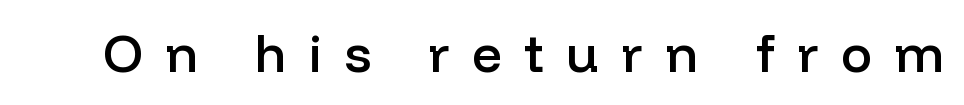
{"serif": "no", "italic": "no", "bold": "semi", "weight": "semibold", "width": "normal", "stroke_contrast": "low", "x_height": "medium", "monospaced": "no", "underline": "no", "letter_spacing": "wide", "letter_spacing_em": 0.43, "glyph_px": 52}
